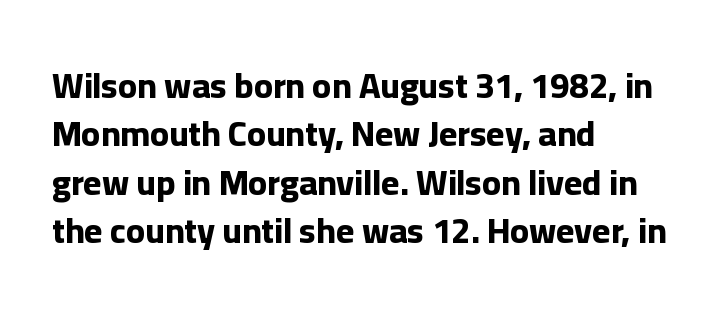
{"serif": "no", "italic": "no", "bold": "yes", "weight": "bold", "width": "normal", "stroke_contrast": "low", "x_height": "medium", "monospaced": "no", "underline": "no", "align": "left", "line_spacing": "normal", "line_spacing_ratio": 1.38, "letter_spacing": "normal", "letter_spacing_em": 0.0, "glyph_px": 35}
